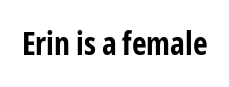
A sans-serif font was chosen for this passage. Check the space under the baseline: it is left empty. A dark, heavy texture on the line: the type is bold. Inter-character spacing is left at the font's built-in metrics. Ascenders rise straight up at ninety degrees. The face used here is proportionally spaced, like ordinary book or web type.
